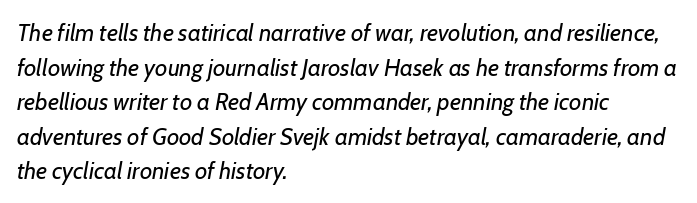
Q: Is the text bold? A: No.
Q: Is the text italic (slanted)? A: Yes, it leans right by about 7 degrees.
Q: Is the text underlined? A: No.
Q: How is the paragraph aligned? A: Left-aligned.
Q: Is the spacing between letters normal or unusually wide? A: Normal.
Q: Is the spacing between lines tight, normal or loose? A: Normal.
